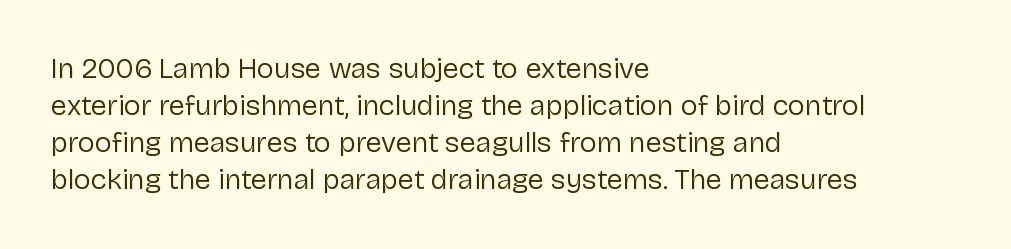
Decoration check: the copy has no underline. Is this a heavy cut? Hardly; it is regular or lighter. The lines are quadded left. Notice how the stems are strictly vertical — no italics here.
